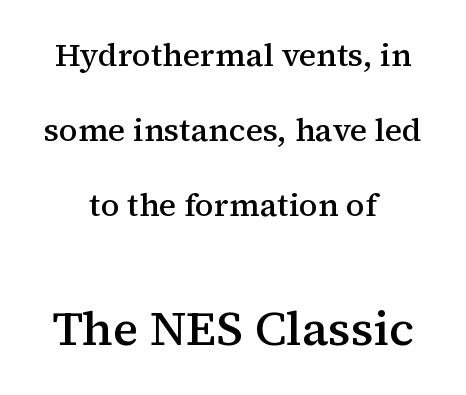
Type size steps up from the first block to the second. The rendering positions every line midway between the sides. Check where the strokes stop: tiny serifs finish them off. Type without underlining.
